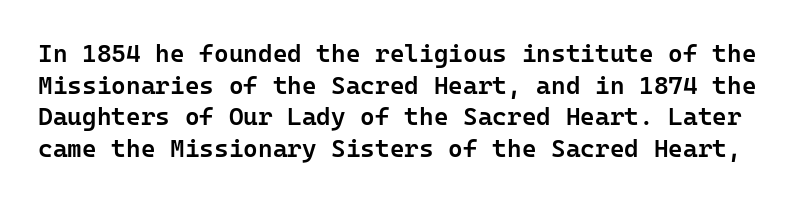
{"italic": "no", "bold": "semi", "underline": "no", "line_spacing": "normal", "line_spacing_ratio": 1.27, "letter_spacing": "normal", "letter_spacing_em": 0.0, "glyph_px": 25}
